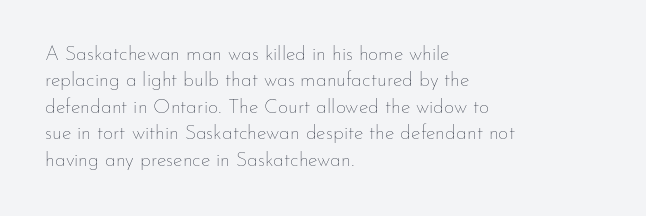
{"italic": "no", "bold": "no", "underline": "no", "align": "left", "line_spacing": "normal", "line_spacing_ratio": 1.32, "letter_spacing": "normal", "letter_spacing_em": 0.0, "glyph_px": 20}
